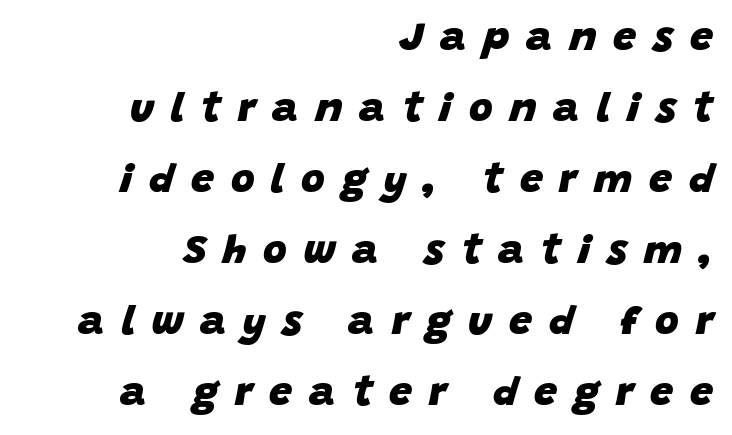
Q: Is the text bold? A: Yes.
Q: Is the text italic (slanted)? A: Yes, it leans right by about 15 degrees.
Q: Is the text underlined? A: No.
Q: How is the paragraph aligned? A: Right-aligned.
Q: Is the spacing between letters normal or unusually wide? A: Unusually wide.
Q: Width (condensed, normal, or wide)? A: Normal.
Q: Stroke contrast? A: Low.
Q: x-height? A: Large.
Q: Monospaced? A: No.
